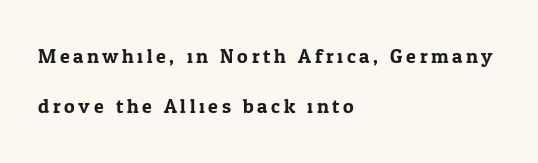
The image shows 20 px text type, upright; set left-aligned, loose line spacing (2.49x), not underlined.
